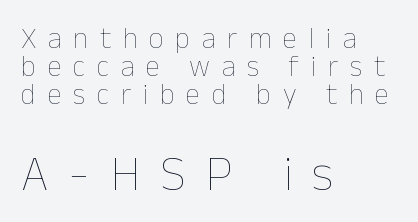
The image shows 50 px thin type, upright; set left-aligned, tight line spacing (0.97x), unusually wide letter spacing (+0.4 em), not underlined; the second (bottom) block is 1.72x larger; low stroke contrast and a medium x-height.
